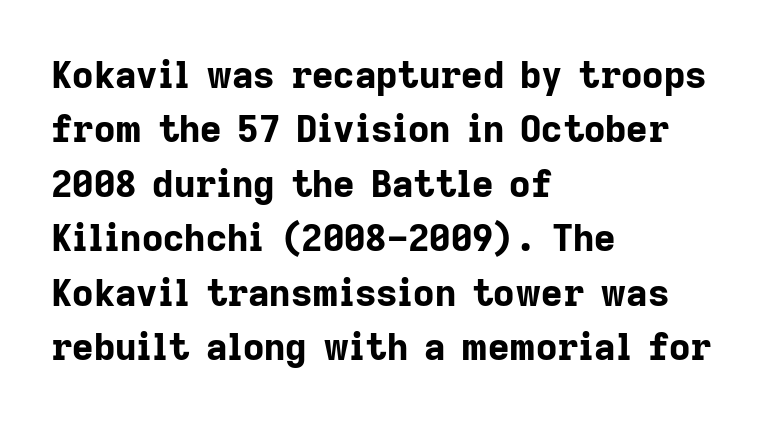
Q: Is the text bold? A: Yes.
Q: Is the text italic (slanted)? A: No, it is upright.
Q: Is the typeface a serif or a sans-serif typeface? A: Sans-serif.
Q: Is the text underlined? A: No.
Q: How is the paragraph aligned? A: Left-aligned.
Q: Is the spacing between letters normal or unusually wide? A: Normal.
Q: Is the spacing between lines tight, normal or loose? A: Normal.
Q: Width (condensed, normal, or wide)? A: Normal.
Q: Stroke contrast? A: Low.
Q: x-height? A: Medium.
Q: Monospaced? A: No.
